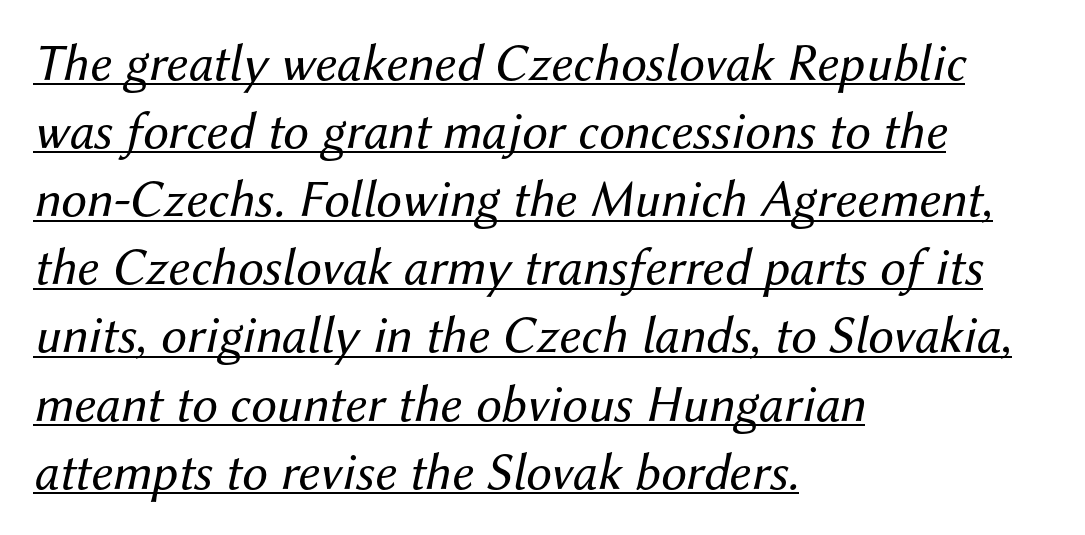
Short note: letters normally spaced. Notice how a bar underscores the lettering throughout. The weight would be labelled regular, book, light, or lighter still. Is this a fixed-width face? No — the glyphs have proportional, varying widths. The specimen reads as italic at a glance. Leading: standard.
